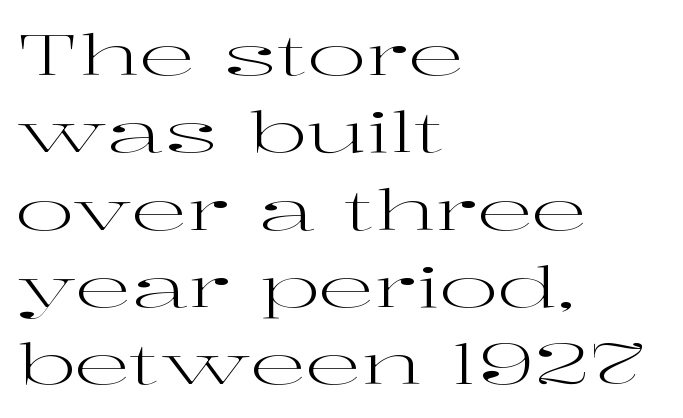
The image shows 56 px regular-weight, wide serif type, upright; set left-aligned, normal line spacing (1.38x), normal letter spacing, not underlined; high stroke contrast and a medium x-height.
